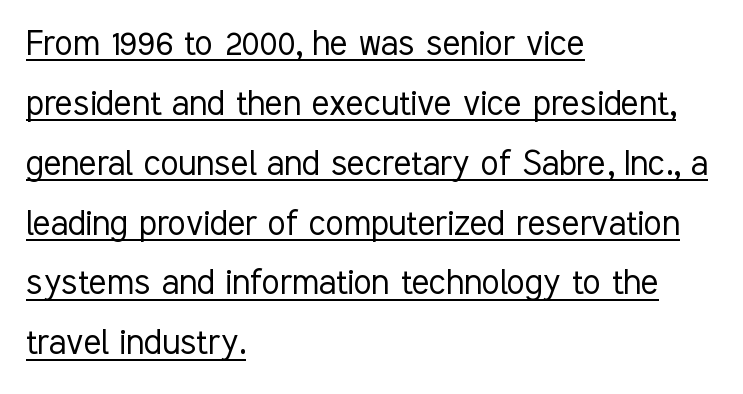
Q: Is the text bold? A: No.
Q: Is the text italic (slanted)? A: No, it is upright.
Q: Is the typeface a serif or a sans-serif typeface? A: Sans-serif.
Q: Is the text underlined? A: Yes.
Q: How is the paragraph aligned? A: Left-aligned.
Q: Is the spacing between letters normal or unusually wide? A: Normal.
Q: Is the spacing between lines tight, normal or loose? A: Normal.
Q: Width (condensed, normal, or wide)? A: Condensed.
Q: Stroke contrast? A: Low.
Q: x-height? A: Medium.
Q: Monospaced? A: No.
